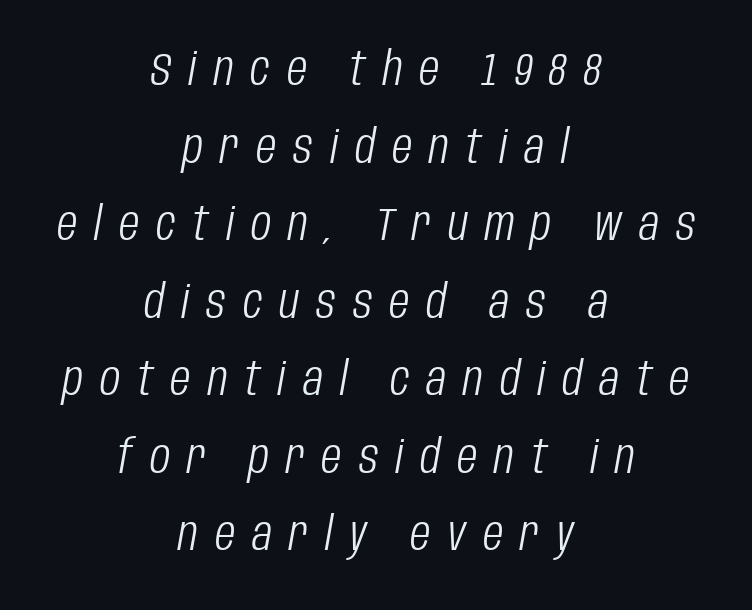
Q: Is the text bold? A: No.
Q: Is the text italic (slanted)? A: Yes, it leans right by about 10 degrees.
Q: Is the text underlined? A: No.
Q: How is the paragraph aligned? A: Centered.
Q: Is the spacing between letters normal or unusually wide? A: Unusually wide.
Q: Is the spacing between lines tight, normal or loose? A: Normal.
Q: Width (condensed, normal, or wide)? A: Condensed.
Q: Stroke contrast? A: Low.
Q: x-height? A: Large.
Q: Monospaced? A: No.
